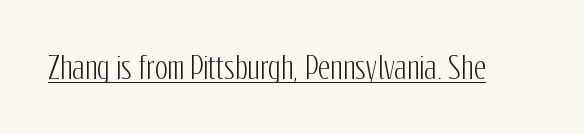
Q: Is the text italic (slanted)? A: No, it is upright.
Q: Is the typeface a serif or a sans-serif typeface? A: Sans-serif.
Q: Is the text underlined? A: Yes.
Q: Is the spacing between letters normal or unusually wide? A: Normal.
Q: Width (condensed, normal, or wide)? A: Condensed.
Q: Stroke contrast? A: Low.
Q: x-height? A: Medium.
Q: Monospaced? A: No.
